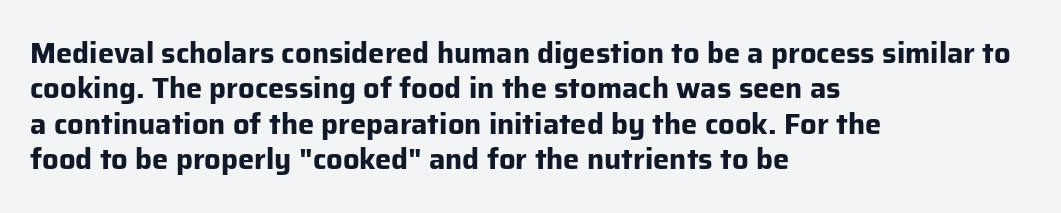
The image shows 29 px bold sans-serif type, upright; set left-aligned, line spacing 1.22x, normal letter spacing, not underlined; low stroke contrast and a medium x-height.
